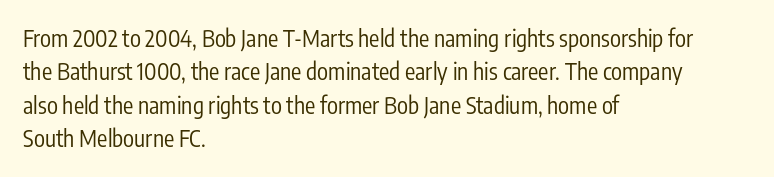
How would I describe the line gaps? Plain and ordinary. Just letters on the line, the space beneath them empty. Alignment: flush left. In terms of posture, this sample is upright.
